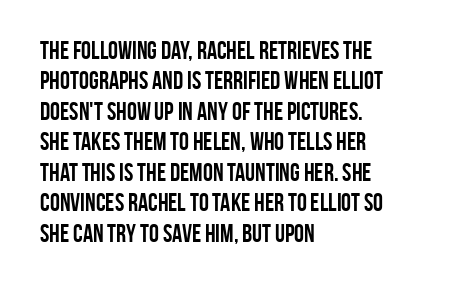
Each line starts at the same left margin while the right side varies. Words appear dense and cohesive because spacing is normal. What weight is shown? A full bold with thick strokes. Nope, not italic — everything's standing straight.
